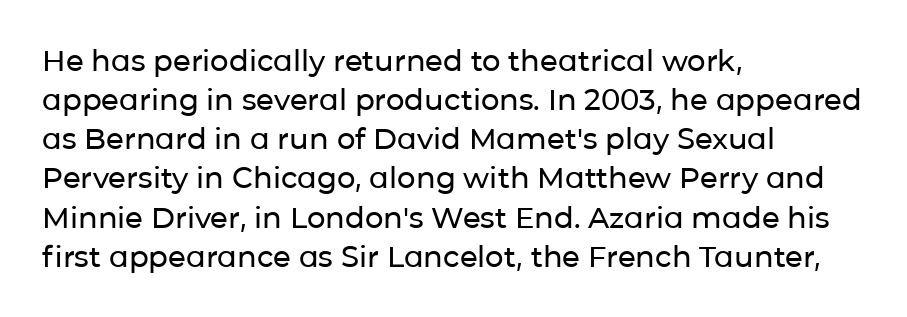
Q: Is the text italic (slanted)? A: No, it is upright.
Q: Is the typeface a serif or a sans-serif typeface? A: Sans-serif.
Q: Is the text underlined? A: No.
Q: How is the paragraph aligned? A: Left-aligned.
Q: Is the spacing between letters normal or unusually wide? A: Normal.
Q: Is the spacing between lines tight, normal or loose? A: Normal.
Q: Width (condensed, normal, or wide)? A: Normal.
Q: Stroke contrast? A: Low.
Q: x-height? A: Medium.
Q: Monospaced? A: No.
